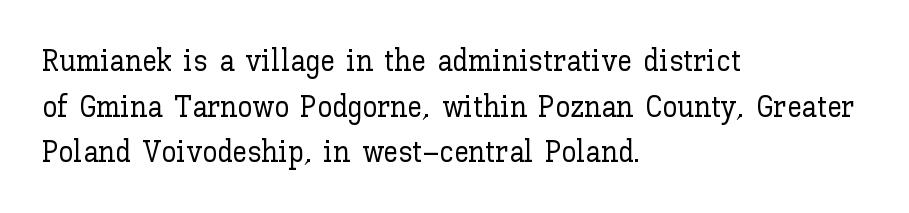
This rendering features lettering with no underline. Notice how descenders clear the ascenders below comfortably — that's standard leading. The paragraph shown leans on its left margin. Each word holds together tightly as a unit, with standard inter-letter gaps. Note the varied advance widths — an 'i' is clearly narrower than an 'm'.
